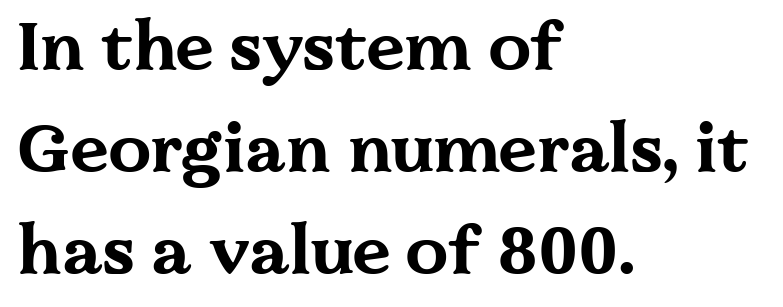
Q: Is the text bold? A: Yes.
Q: Is the text italic (slanted)? A: No, it is upright.
Q: Is the typeface a serif or a sans-serif typeface? A: Serif.
Q: Is the text underlined? A: No.
Q: How is the paragraph aligned? A: Left-aligned.
Q: Is the spacing between letters normal or unusually wide? A: Normal.
Q: Is the spacing between lines tight, normal or loose? A: Normal.
Q: Width (condensed, normal, or wide)? A: Wide.
Q: Stroke contrast? A: Medium.
Q: x-height? A: Medium.
Q: Monospaced? A: No.
